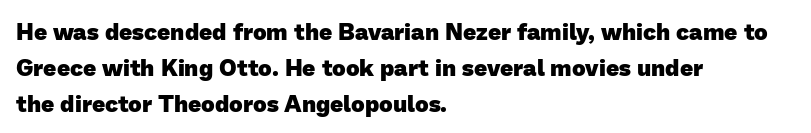
{"bold": "yes", "underline": "no", "align": "left", "line_spacing": "normal", "line_spacing_ratio": 1.56, "letter_spacing": "normal", "letter_spacing_em": 0.0, "glyph_px": 23}
